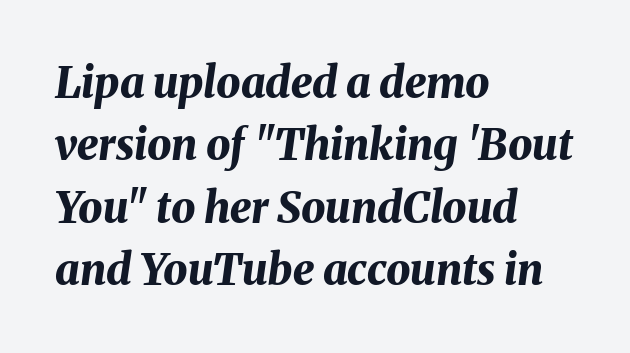
Q: Is the text bold? A: Yes.
Q: Is the text italic (slanted)? A: Yes, it leans right by about 8 degrees.
Q: Is the text underlined? A: No.
Q: How is the paragraph aligned? A: Left-aligned.
Q: Is the spacing between letters normal or unusually wide? A: Normal.
Q: Is the spacing between lines tight, normal or loose? A: Normal.
Q: Width (condensed, normal, or wide)? A: Normal.
Q: Stroke contrast? A: Medium.
Q: x-height? A: Medium.
Q: Monospaced? A: No.
